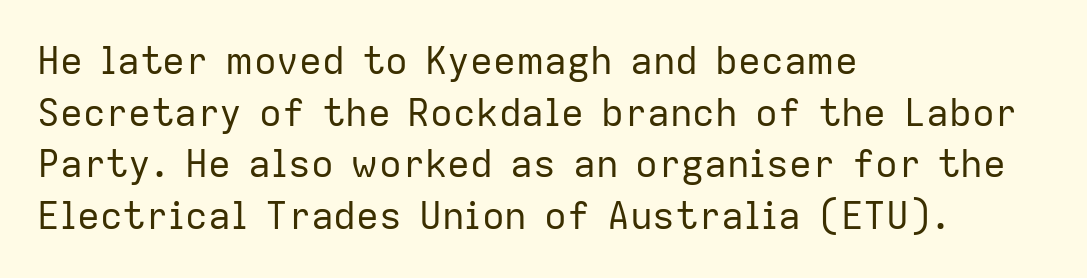
Do the characters align in a grid? No, the font is proportional. Letters rest on an invisible, unmarked baseline. The setting favours the left margin, as ordinary paragraphs usually do. Baseline-to-baseline distance is the conventional proportion of letter height.
